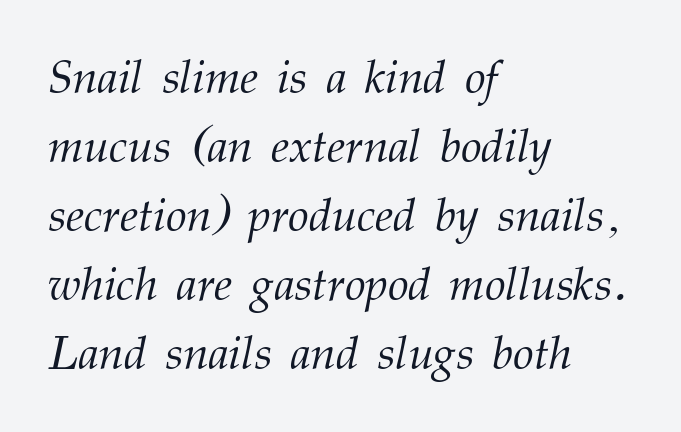
{"serif": "yes", "italic": "yes", "lean": "right", "slant_degrees": 12, "bold": "no", "weight": "light", "width": "normal", "stroke_contrast": "medium", "x_height": "medium", "monospaced": "no", "underline": "no", "align": "left", "line_spacing": "normal", "line_spacing_ratio": 1.47, "letter_spacing": "normal", "letter_spacing_em": 0.0, "glyph_px": 47}
